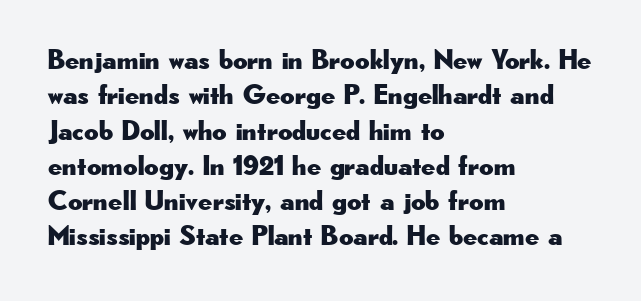
Q: Is the text italic (slanted)? A: No, it is upright.
Q: Is the typeface a serif or a sans-serif typeface? A: Sans-serif.
Q: Is the text underlined? A: No.
Q: How is the paragraph aligned? A: Left-aligned.
Q: Is the spacing between letters normal or unusually wide? A: Normal.
Q: Is the spacing between lines tight, normal or loose? A: Normal.
Q: Width (condensed, normal, or wide)? A: Wide.
Q: Stroke contrast? A: Low.
Q: x-height? A: Small.
Q: Monospaced? A: No.
